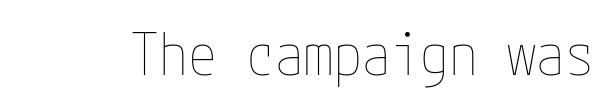
{"italic": "no", "bold": "no", "weight": "thin", "width": "condensed", "stroke_contrast": "low", "x_height": "medium", "underline": "no", "letter_spacing": "normal", "letter_spacing_em": 0.0, "glyph_px": 58}
